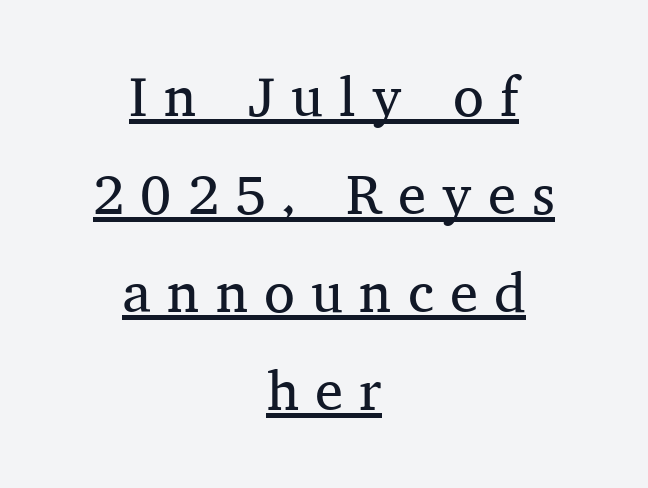
Q: Is the text bold? A: No.
Q: Is the text italic (slanted)? A: No, it is upright.
Q: Is the typeface a serif or a sans-serif typeface? A: Serif.
Q: Is the text underlined? A: Yes.
Q: How is the paragraph aligned? A: Centered.
Q: Is the spacing between letters normal or unusually wide? A: Unusually wide.
Q: Width (condensed, normal, or wide)? A: Normal.
Q: Stroke contrast? A: Medium.
Q: x-height? A: Medium.
Q: Monospaced? A: No.
